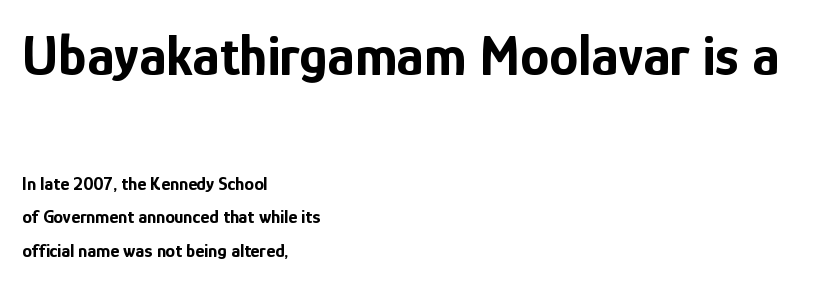
The letters in the upper block stand taller than those in the block below. The face used here is a sans, in the tradition of grotesques and geometrics. The letters stand upright; this is a roman face. Here the designer chose a conventional face with non-uniform glyph widths. The string is rendered with underlining switched off. Layout note: lines flush left.
